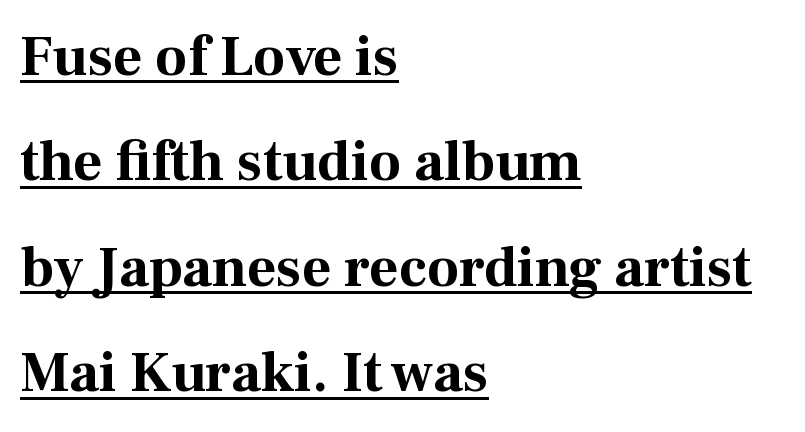
Q: Is the text bold? A: Yes.
Q: Is the text italic (slanted)? A: No, it is upright.
Q: Is the typeface a serif or a sans-serif typeface? A: Serif.
Q: Is the text underlined? A: Yes.
Q: How is the paragraph aligned? A: Left-aligned.
Q: Is the spacing between letters normal or unusually wide? A: Normal.
Q: Width (condensed, normal, or wide)? A: Normal.
Q: Stroke contrast? A: Medium.
Q: x-height? A: Medium.
Q: Monospaced? A: No.
